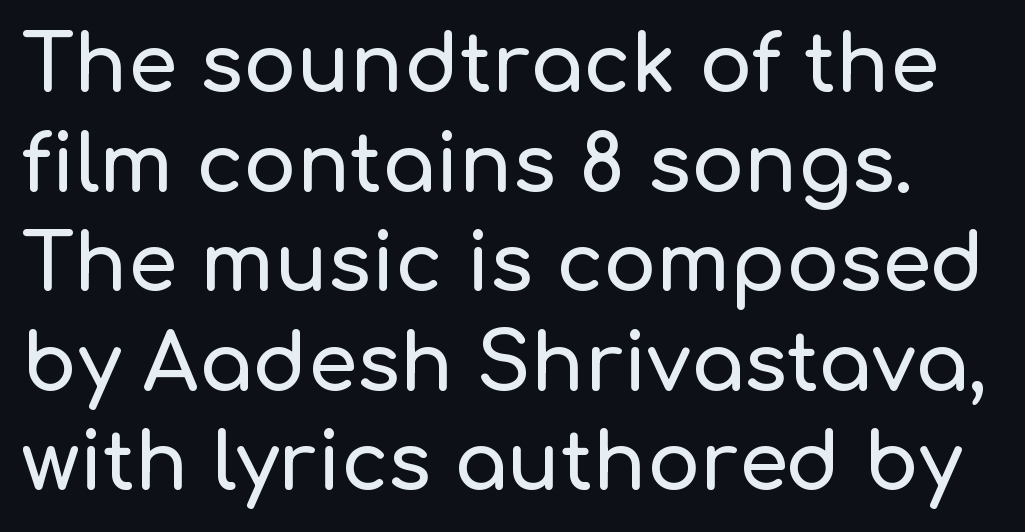
This sample has the flowing, uneven cadence of proportional lettering. Normally led — the rows are evenly, conventionally spaced. The font family rendered here belongs to the sans-serif group. The face used here is rendered with its standard letterfit.
